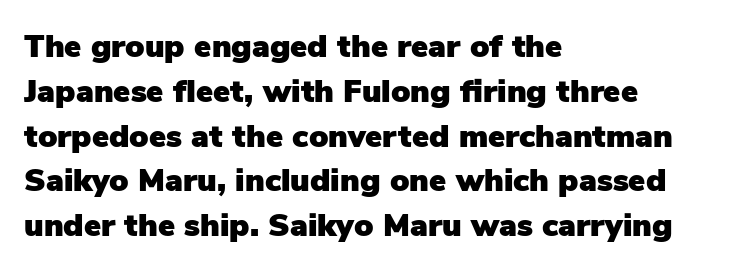
{"serif": "no", "italic": "no", "width": "normal", "stroke_contrast": "low", "x_height": "medium", "monospaced": "no", "underline": "no", "align": "left", "line_spacing": "normal", "line_spacing_ratio": 1.4, "letter_spacing": "normal", "letter_spacing_em": 0.0, "glyph_px": 32}
